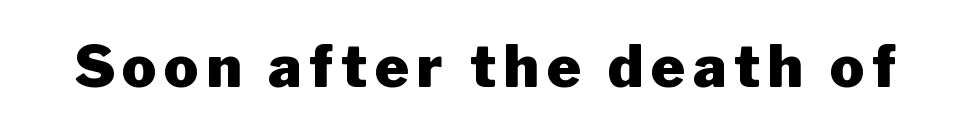
{"serif": "no", "italic": "no", "bold": "yes", "weight": "heavy", "width": "normal", "stroke_contrast": "low", "x_height": "medium", "monospaced": "no", "underline": "no", "glyph_px": 58}
